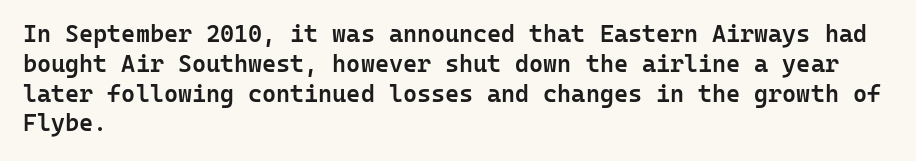
Q: Is the text bold? A: Semi-bold.
Q: Is the text italic (slanted)? A: No, it is upright.
Q: Is the text underlined? A: No.
Q: How is the paragraph aligned? A: Left-aligned.
Q: Is the spacing between letters normal or unusually wide? A: Normal.
